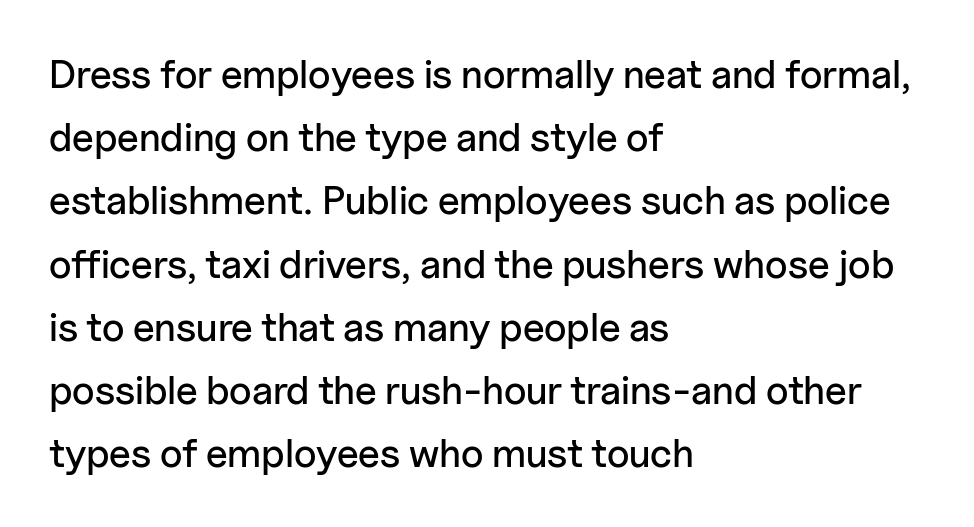
{"serif": "no", "italic": "no", "width": "normal", "stroke_contrast": "low", "x_height": "medium", "monospaced": "no", "underline": "no", "align": "left", "line_spacing": "normal", "line_spacing_ratio": 1.58, "letter_spacing": "normal", "letter_spacing_em": 0.0, "glyph_px": 40}
